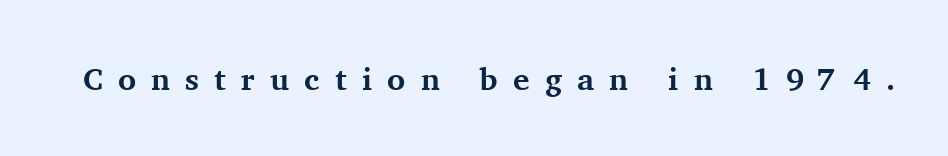
{"serif": "yes", "italic": "no", "bold": "yes", "weight": "bold", "width": "normal", "stroke_contrast": "medium", "x_height": "medium", "monospaced": "no", "underline": "no", "letter_spacing": "wide", "letter_spacing_em": 0.49, "glyph_px": 31}
